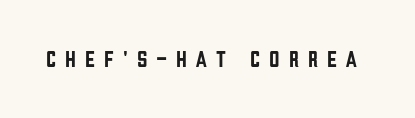
The image shows 23 px text type, upright; set unusually wide letter spacing (+0.39 em), not underlined.
